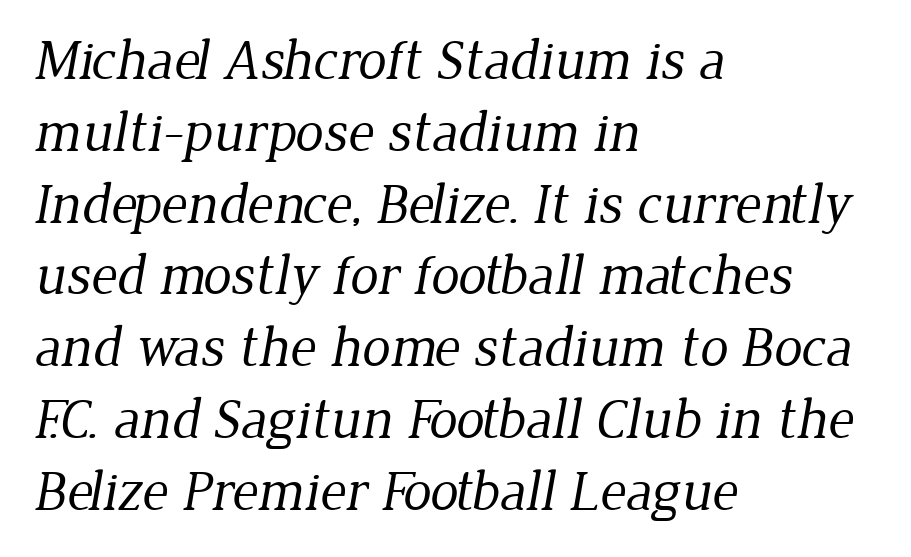
{"serif": "yes", "bold": "no", "weight": "regular", "width": "normal", "stroke_contrast": "low", "x_height": "medium", "monospaced": "no", "underline": "no", "align": "left", "line_spacing": "normal", "line_spacing_ratio": 1.26, "letter_spacing": "normal", "letter_spacing_em": 0.0, "glyph_px": 57}
